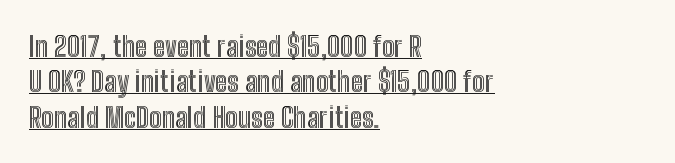
The image shows 28 px condensed type, upright; set left-aligned, normal line spacing (1.26x), normal letter spacing, underlined; a medium x-height.
